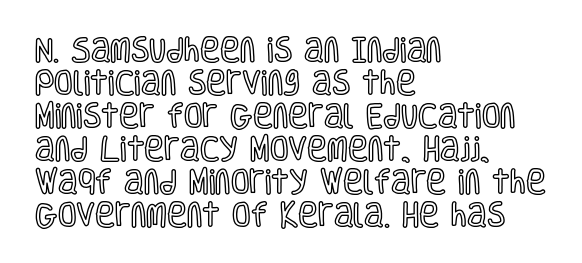
The image shows 27 px text type, upright; set left-aligned, line spacing 1.22x, normal letter spacing, not underlined.
